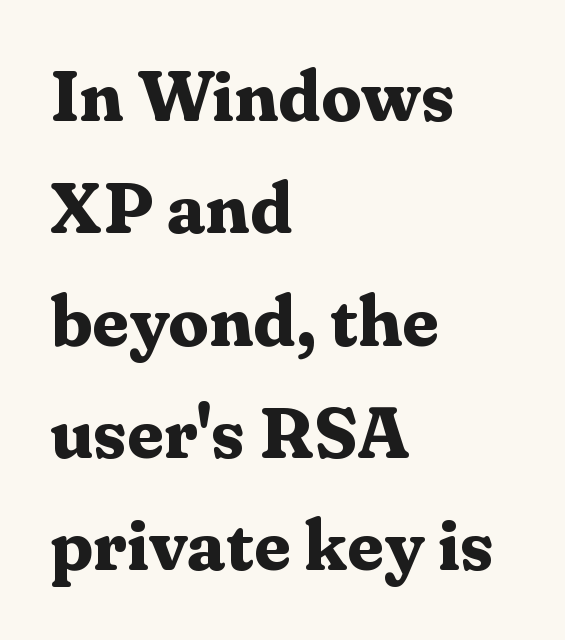
{"serif": "yes", "italic": "no", "bold": "yes", "weight": "bold", "width": "normal", "stroke_contrast": "medium", "x_height": "medium", "monospaced": "no", "underline": "no", "align": "left", "line_spacing": "normal", "line_spacing_ratio": 1.56, "letter_spacing": "normal", "letter_spacing_em": 0.0, "glyph_px": 72}
